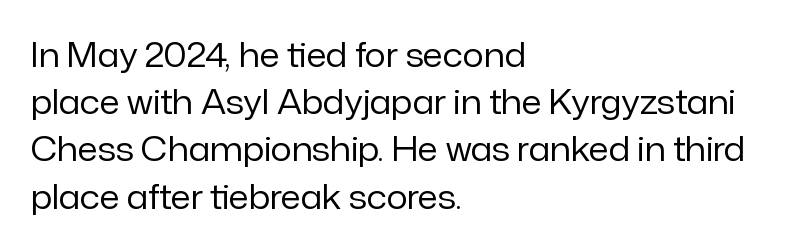
Stroke mass is kept to a normal reading level or below. Nobody drew a line under any word here. The line-height multiplier appears to be the usual default. Check where the strokes stop: nothing finishes them off — pure sans.
